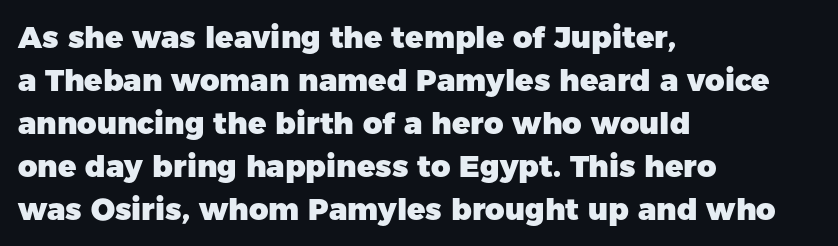
The image shows 30 px heavy sans-serif type, upright; set left-aligned, normal line spacing (1.43x), normal letter spacing, not underlined; low stroke contrast and a medium x-height.
